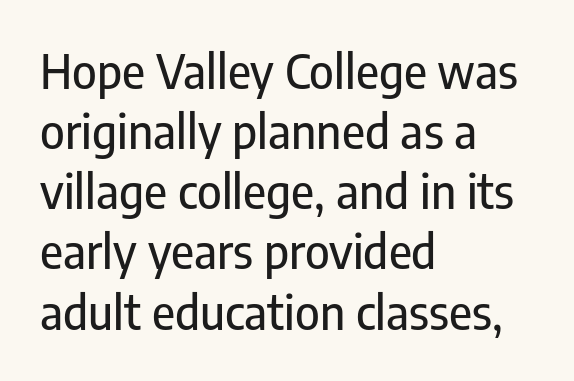
The image shows 47 px condensed sans-serif type, upright; set left-aligned, normal line spacing (1.28x), normal letter spacing, not underlined; low stroke contrast and a medium x-height.
